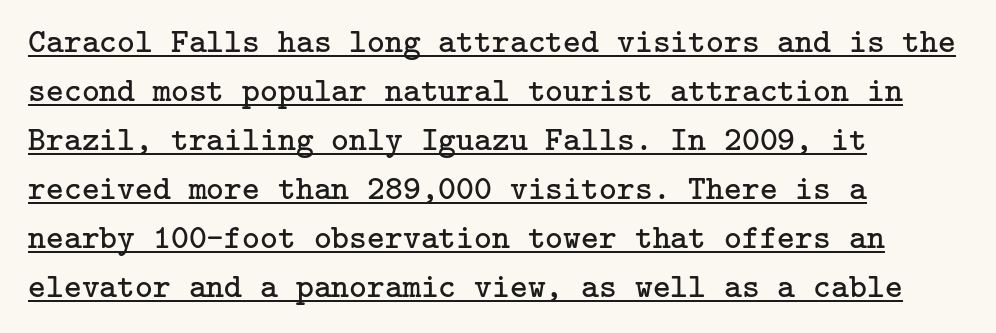
{"serif": "yes", "italic": "no", "bold": "no", "weight": "regular", "width": "normal", "stroke_contrast": "low", "x_height": "medium", "underline": "yes", "align": "left", "line_spacing": "normal", "line_spacing_ratio": 1.44, "letter_spacing": "normal", "letter_spacing_em": 0.0, "glyph_px": 34}
